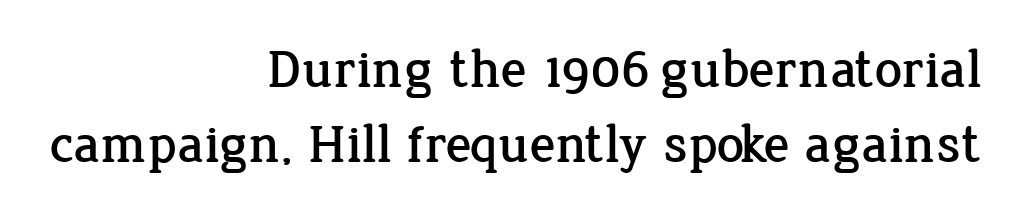
Q: Is the text italic (slanted)? A: No, it is upright.
Q: Is the typeface a serif or a sans-serif typeface? A: Serif.
Q: Is the text underlined? A: No.
Q: How is the paragraph aligned? A: Right-aligned.
Q: Is the spacing between letters normal or unusually wide? A: Normal.
Q: Is the spacing between lines tight, normal or loose? A: Normal.
Q: Width (condensed, normal, or wide)? A: Normal.
Q: Stroke contrast? A: Low.
Q: x-height? A: Medium.
Q: Monospaced? A: No.
